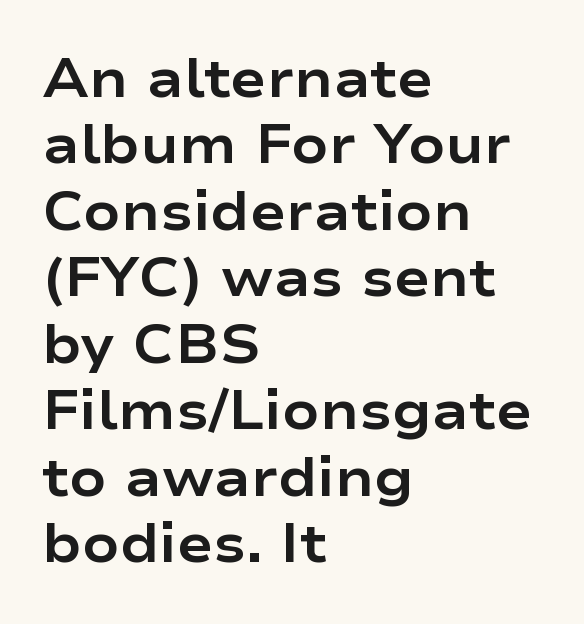
Q: Is the text bold? A: Yes.
Q: Is the text italic (slanted)? A: No, it is upright.
Q: Is the typeface a serif or a sans-serif typeface? A: Sans-serif.
Q: Is the text underlined? A: No.
Q: How is the paragraph aligned? A: Left-aligned.
Q: Is the spacing between letters normal or unusually wide? A: Normal.
Q: Width (condensed, normal, or wide)? A: Wide.
Q: Stroke contrast? A: Low.
Q: x-height? A: Medium.
Q: Monospaced? A: No.
